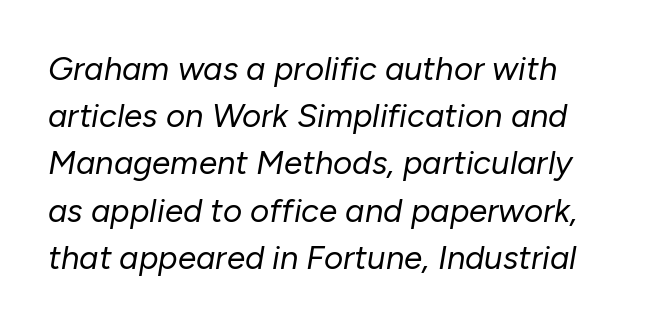
Q: Is the text bold? A: No.
Q: Is the text italic (slanted)? A: Yes, it leans right by about 10 degrees.
Q: Is the text underlined? A: No.
Q: Is the spacing between letters normal or unusually wide? A: Normal.
Q: Is the spacing between lines tight, normal or loose? A: Normal.
Q: Width (condensed, normal, or wide)? A: Normal.
Q: Stroke contrast? A: Low.
Q: x-height? A: Medium.
Q: Monospaced? A: No.
